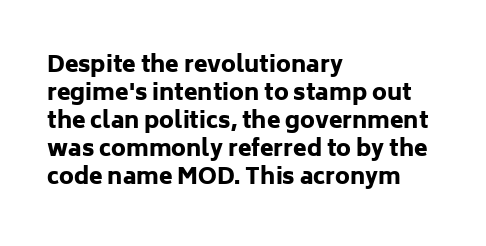
The axis of the letterforms is exactly vertical. Leftover space on each line is placed entirely after the last word. Each row of text sits above clean, open space. Students, note that the glyphs here touch the page at normal intervals.
